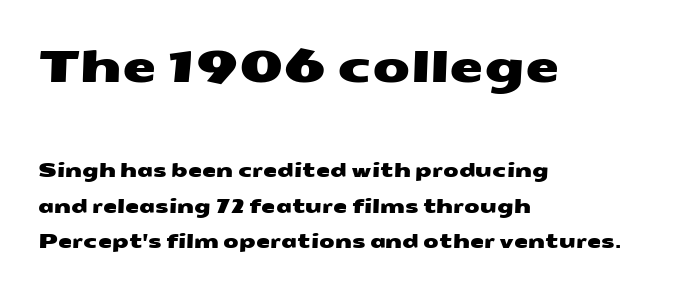
{"serif": "no", "width": "wide", "stroke_contrast": "medium", "x_height": "medium", "monospaced": "no", "underline": "no", "align": "left", "line_spacing": "loose", "line_spacing_ratio": 1.96, "letter_spacing": "normal", "letter_spacing_em": 0.0, "larger_block": "first", "size_ratio": 2.44, "glyph_px": 44}
